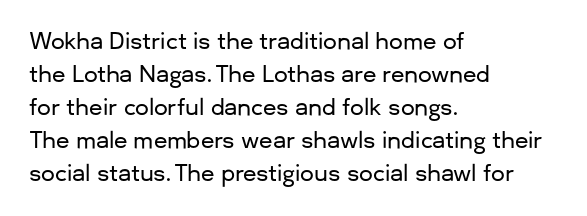
{"italic": "no", "underline": "no", "align": "left", "line_spacing": "normal", "line_spacing_ratio": 1.5, "letter_spacing": "normal", "letter_spacing_em": 0.0, "glyph_px": 22}
